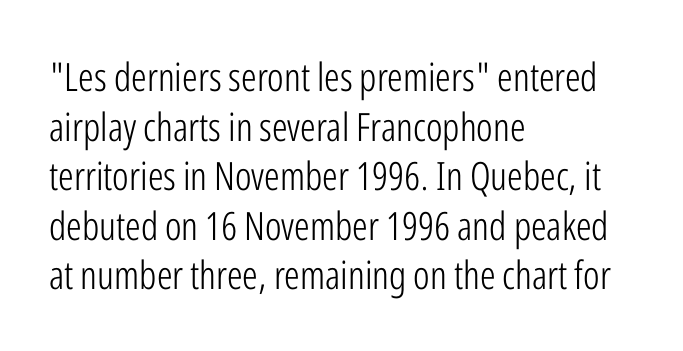
What stands out about the letter spacing? Nothing — it is the standard amount. Evenly set lines give the paragraph a standard silhouette. Alignment: flush left. Notice how the stems are strictly vertical — no italics here. Descenders hang freely into open space. The letterforms sit at book weight or below.
